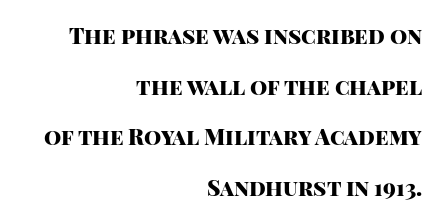
{"italic": "no", "bold": "yes", "underline": "no", "align": "right", "line_spacing": "loose", "line_spacing_ratio": 2.3, "letter_spacing": "normal", "letter_spacing_em": 0.0, "glyph_px": 22}
